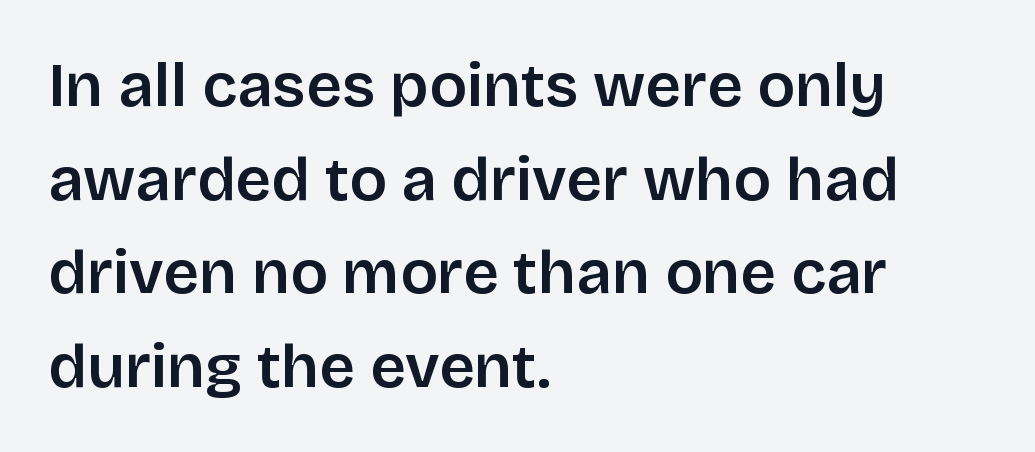
Q: Is the text bold? A: Semi-bold.
Q: Is the text italic (slanted)? A: No, it is upright.
Q: Is the typeface a serif or a sans-serif typeface? A: Sans-serif.
Q: Is the text underlined? A: No.
Q: How is the paragraph aligned? A: Left-aligned.
Q: Is the spacing between letters normal or unusually wide? A: Normal.
Q: Is the spacing between lines tight, normal or loose? A: Normal.
Q: Width (condensed, normal, or wide)? A: Normal.
Q: Stroke contrast? A: Low.
Q: x-height? A: Large.
Q: Monospaced? A: No.
